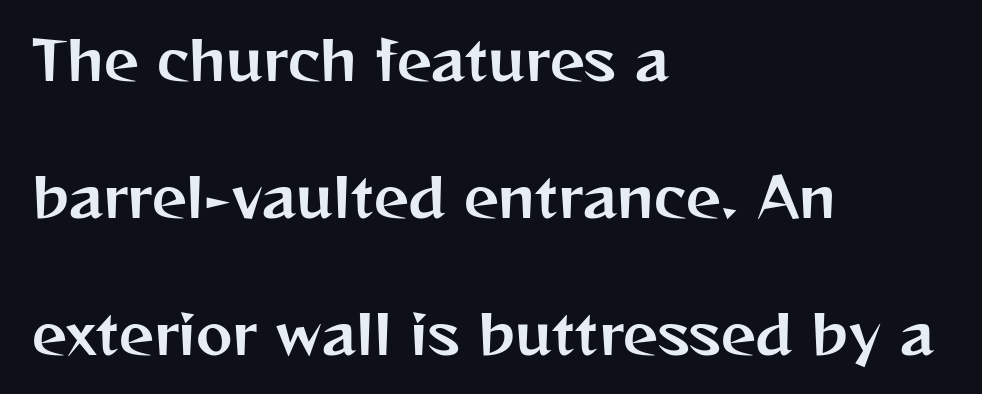
{"serif": "no", "italic": "no", "width": "normal", "stroke_contrast": "medium", "x_height": "medium", "monospaced": "no", "underline": "no", "align": "left", "line_spacing": "loose", "line_spacing_ratio": 2.49, "letter_spacing": "normal", "letter_spacing_em": 0.0, "glyph_px": 55}
